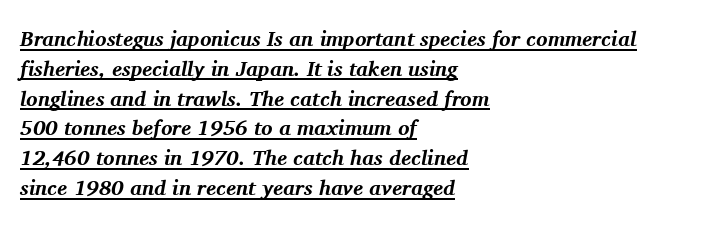
Line beginnings align vertically; line endings do not. The face used here is rendered with its standard letterfit. In terms of leading, this rendering sits right in the middle. There's an unmistakable incline to the writing here. The glyphs are accompanied by a horizontal stroke just below them.
